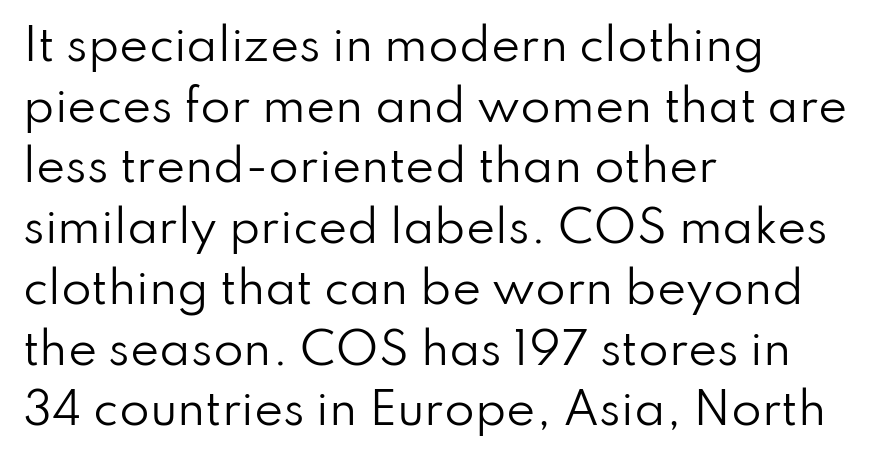
Where is the straight margin? On the left. Anything drawn beneath the words? Only blank space. Leading: standard. This reads as an unemphasized weight, regular at the heaviest.
